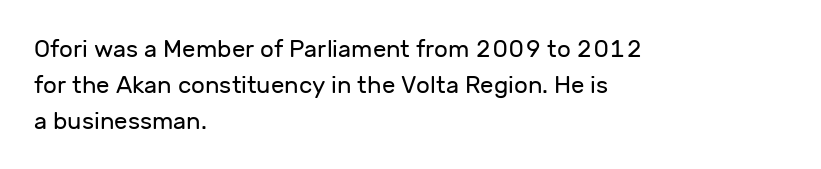
Q: Is the text bold? A: No.
Q: Is the text italic (slanted)? A: No, it is upright.
Q: Is the text underlined? A: No.
Q: How is the paragraph aligned? A: Left-aligned.
Q: Is the spacing between letters normal or unusually wide? A: Normal.
Q: Is the spacing between lines tight, normal or loose? A: Normal.
